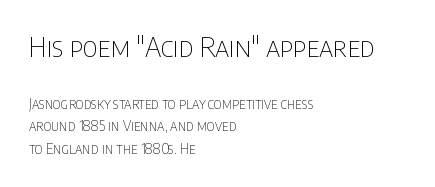
{"italic": "no", "bold": "no", "underline": "no", "align": "left", "line_spacing": "normal", "line_spacing_ratio": 1.6, "letter_spacing": "normal", "letter_spacing_em": 0.0, "larger_block": "first", "size_ratio": 1.93, "glyph_px": 27}
